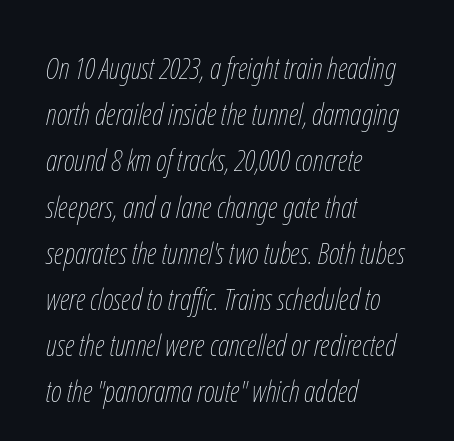
{"italic": "yes", "lean": "right", "slant_degrees": 12, "bold": "no", "weight": "thin", "width": "condensed", "stroke_contrast": "low", "x_height": "medium", "monospaced": "no", "underline": "no", "align": "left", "line_spacing": "normal", "line_spacing_ratio": 1.54, "letter_spacing": "normal", "letter_spacing_em": 0.0, "glyph_px": 30}
